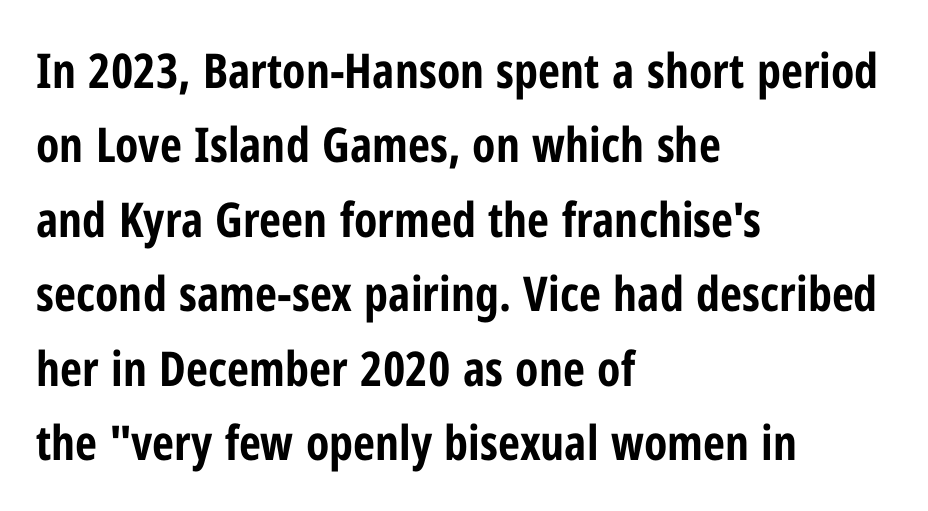
Think of a printed novel: that variable character pitch is what you see here. The passage is arranged the way most books set body copy — flush left. Does the weight exceed regular? Yes, all the way to bold. These lines keep a tight, regular rhythm from letter to letter. In terms of posture, this sample is upright. This sample uses a sans-serif face.
